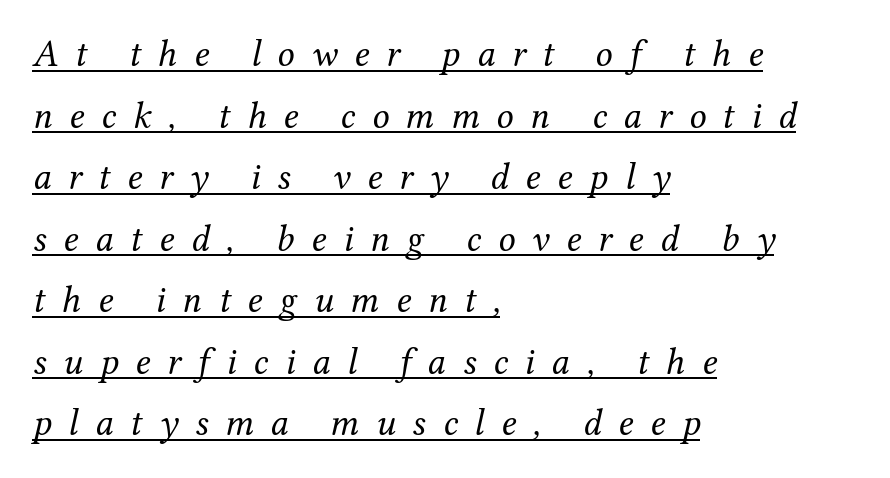
Stem width sits at or under what a default text font uses. Between one letter and the next there's a generous, obvious gap. The letters are slanted; this is an italic face. In designer terms, the underline attribute is active on this setting. The font family rendered here belongs to the serif group.
